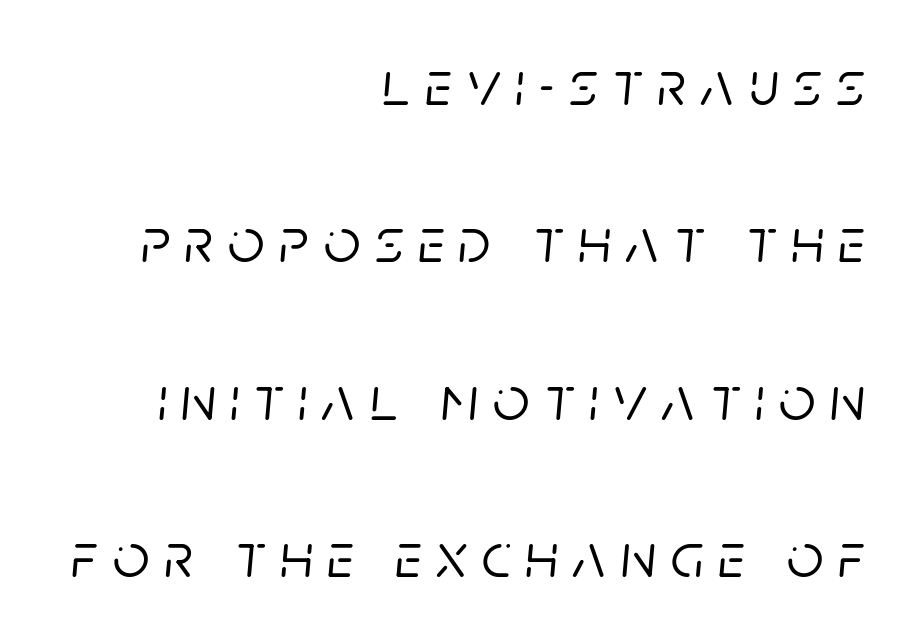
Q: Is the text italic (slanted)? A: Yes, it leans right by about 5 degrees.
Q: Is the text underlined? A: No.
Q: How is the paragraph aligned? A: Right-aligned.
Q: Is the spacing between letters normal or unusually wide? A: Unusually wide.
Q: Is the spacing between lines tight, normal or loose? A: Loose.
Q: Width (condensed, normal, or wide)? A: Normal.
Q: Stroke contrast? A: Low.
Q: x-height? A: Large.
Q: Monospaced? A: No.
